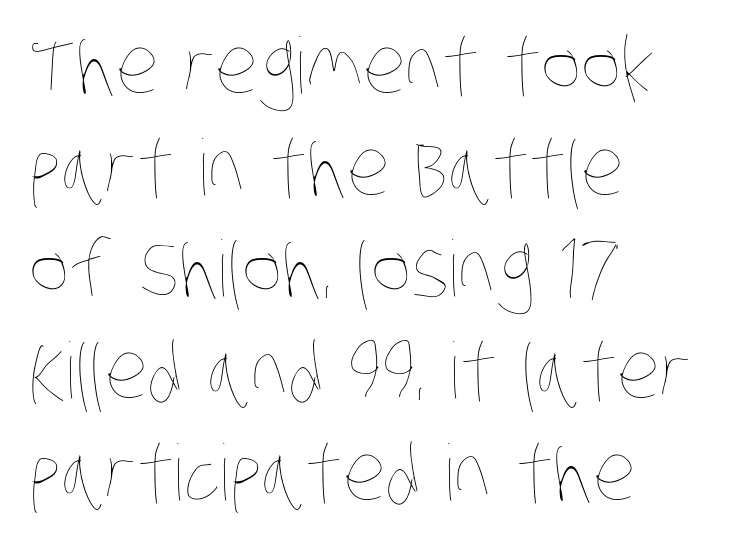
The image shows 77 px thin, condensed type; set left-aligned, normal line spacing (1.32x), normal letter spacing, not underlined; low stroke contrast and a large x-height.
